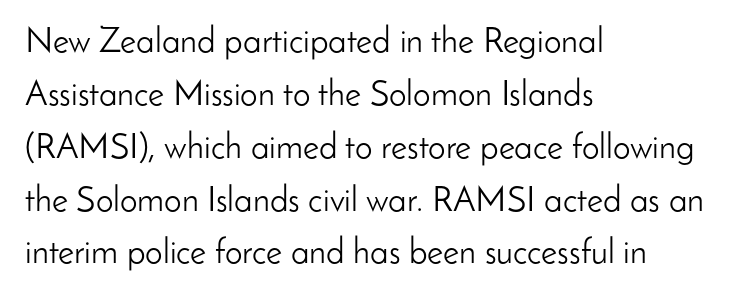
{"serif": "no", "italic": "no", "bold": "no", "weight": "light", "width": "normal", "stroke_contrast": "low", "x_height": "small", "monospaced": "no", "underline": "no", "align": "left", "line_spacing": "normal", "line_spacing_ratio": 1.51, "letter_spacing": "normal", "letter_spacing_em": 0.0, "glyph_px": 35}
